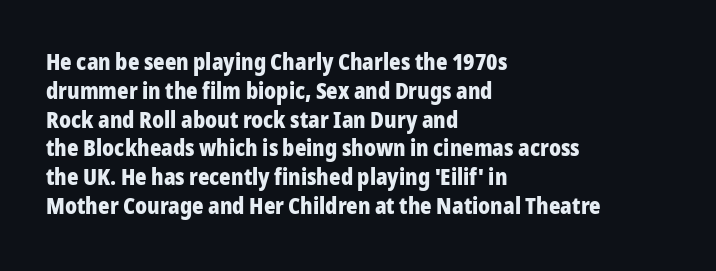
{"italic": "no", "bold": "yes", "underline": "no", "align": "left", "line_spacing": "normal", "line_spacing_ratio": 1.31, "letter_spacing": "normal", "letter_spacing_em": 0.0, "glyph_px": 22}
